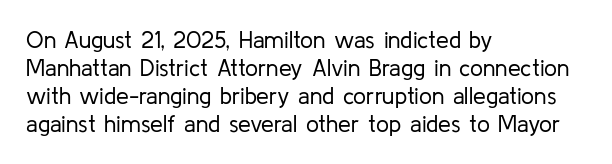
The image shows 23 px text type, upright; set left-aligned, line spacing 1.22x, normal letter spacing, not underlined.
